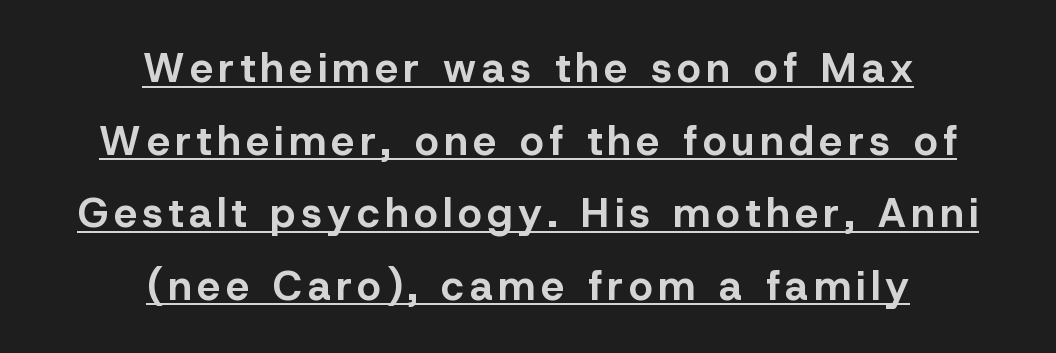
Q: Is the text bold? A: Yes.
Q: Is the text italic (slanted)? A: No, it is upright.
Q: Is the typeface a serif or a sans-serif typeface? A: Sans-serif.
Q: Is the text underlined? A: Yes.
Q: How is the paragraph aligned? A: Centered.
Q: Width (condensed, normal, or wide)? A: Normal.
Q: Stroke contrast? A: Low.
Q: x-height? A: Medium.
Q: Monospaced? A: No.
